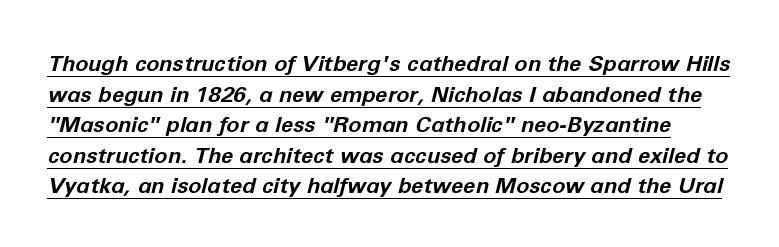
Q: Is the text bold? A: Yes.
Q: Is the text italic (slanted)? A: Yes, it leans right by about 12 degrees.
Q: Is the text underlined? A: Yes.
Q: Is the spacing between letters normal or unusually wide? A: Normal.
Q: Is the spacing between lines tight, normal or loose? A: Normal.
